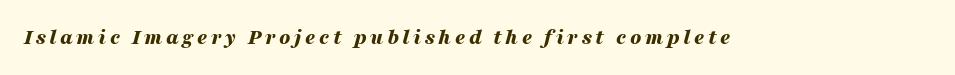
{"italic": "yes", "lean": "right", "slant_degrees": 16, "bold": "yes", "underline": "no", "glyph_px": 22}
